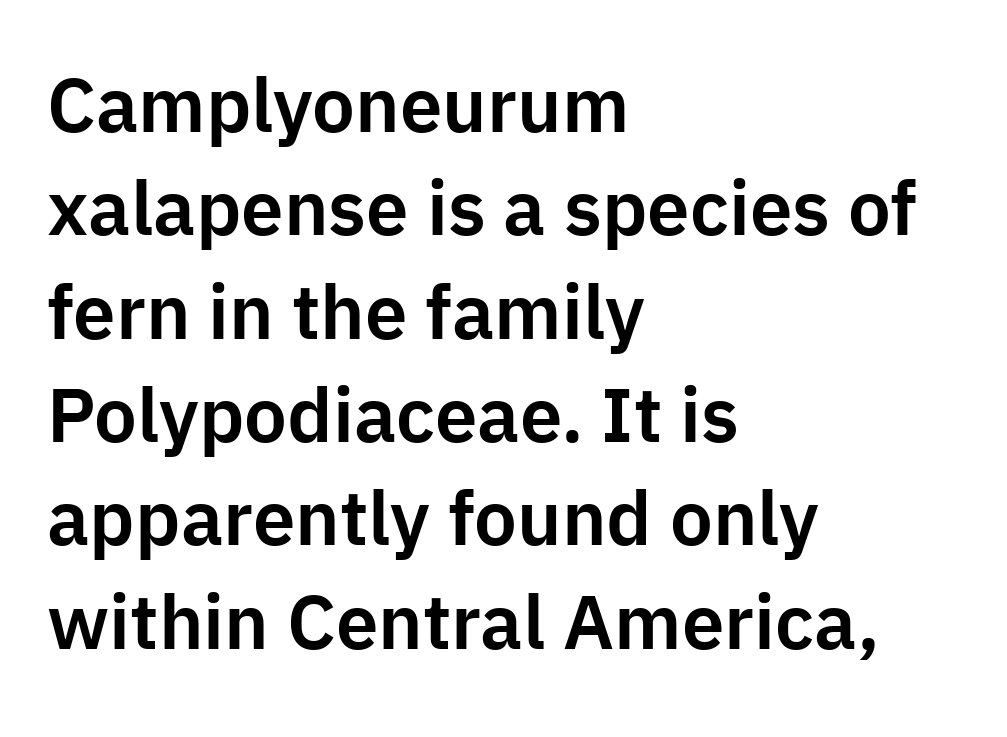
Q: Is the text italic (slanted)? A: No, it is upright.
Q: Is the typeface a serif or a sans-serif typeface? A: Sans-serif.
Q: Is the text underlined? A: No.
Q: How is the paragraph aligned? A: Left-aligned.
Q: Is the spacing between letters normal or unusually wide? A: Normal.
Q: Is the spacing between lines tight, normal or loose? A: Normal.
Q: Width (condensed, normal, or wide)? A: Normal.
Q: Stroke contrast? A: Low.
Q: x-height? A: Medium.
Q: Monospaced? A: No.
